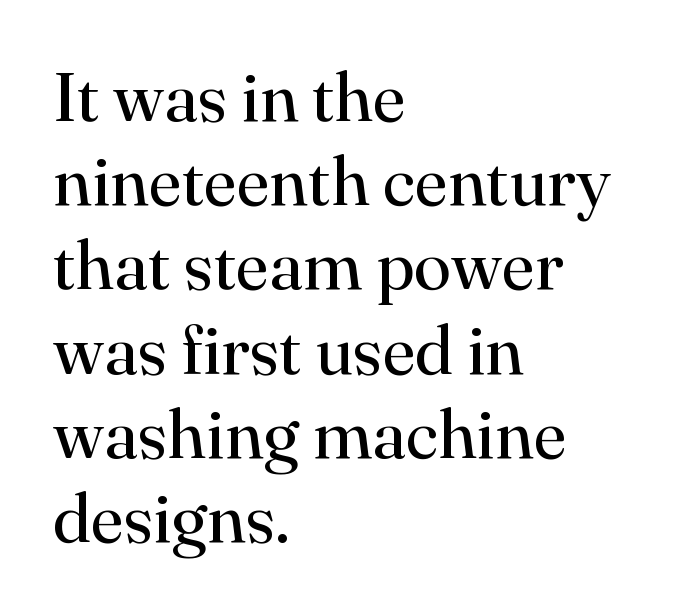
{"serif": "yes", "italic": "no", "bold": "no", "weight": "regular", "width": "normal", "stroke_contrast": "high", "x_height": "small", "monospaced": "no", "underline": "no", "align": "left", "line_spacing_ratio": 1.22, "letter_spacing": "normal", "letter_spacing_em": 0.0, "glyph_px": 69}
